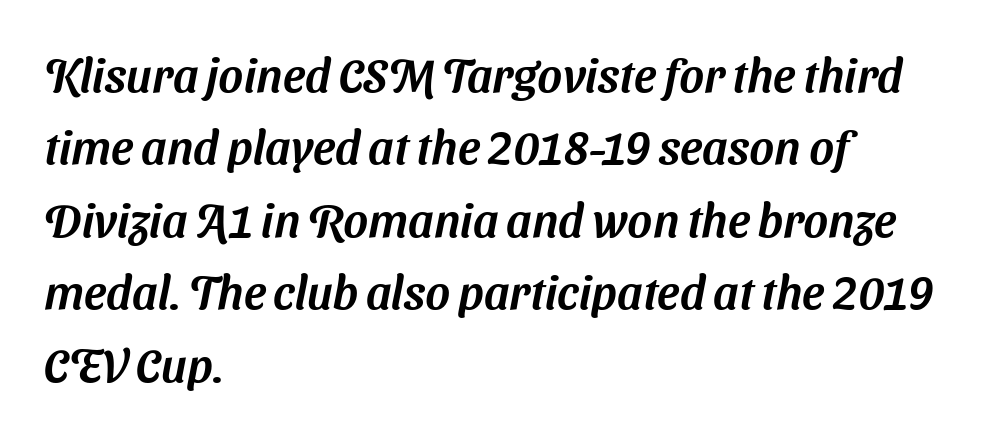
{"serif": "no", "width": "normal", "stroke_contrast": "medium", "x_height": "medium", "monospaced": "no", "underline": "no", "align": "left", "line_spacing": "normal", "line_spacing_ratio": 1.54, "letter_spacing": "normal", "letter_spacing_em": 0.0, "glyph_px": 47}
